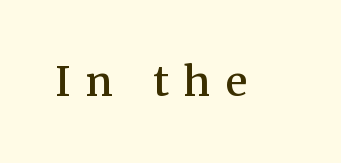
The image shows 41 px semibold serif type, upright; set unusually wide letter spacing (+0.38 em), not underlined; medium stroke contrast and a medium x-height.
